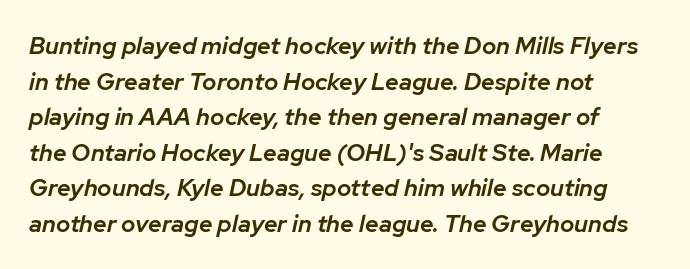
Observe the ordinary spacing: letters are neighbours, not strangers. A clean baseline with only descenders dipping below it. The lettering tilts uniformly, giving the passage an italic look. Leftover space on each line is placed entirely after the last word.
